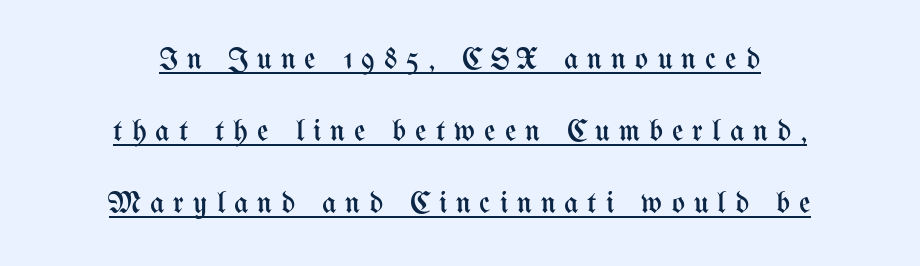
What's the leading like? Stretched, with rows far apart. A quiet, ordinary-to-light weight characterises the typeface. Here the designer chose a conventional face with non-uniform glyph widths. These lines were composed using upright roman letters. The typesetter chose a symmetrical, centered arrangement here. Emphasis is given by a line drawn under the lettering.
